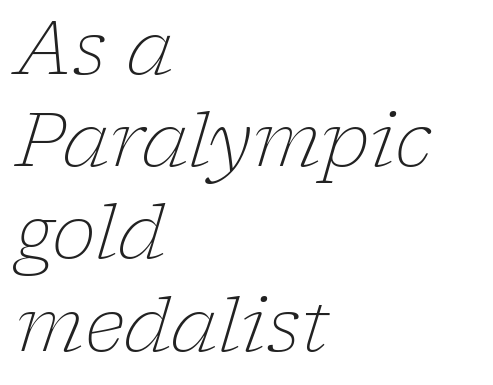
Q: Is the text bold? A: No.
Q: Is the text italic (slanted)? A: Yes, it leans right by about 17 degrees.
Q: Is the typeface a serif or a sans-serif typeface? A: Serif.
Q: Is the text underlined? A: No.
Q: How is the paragraph aligned? A: Left-aligned.
Q: Is the spacing between letters normal or unusually wide? A: Normal.
Q: Width (condensed, normal, or wide)? A: Normal.
Q: Stroke contrast? A: Low.
Q: x-height? A: Medium.
Q: Monospaced? A: No.
